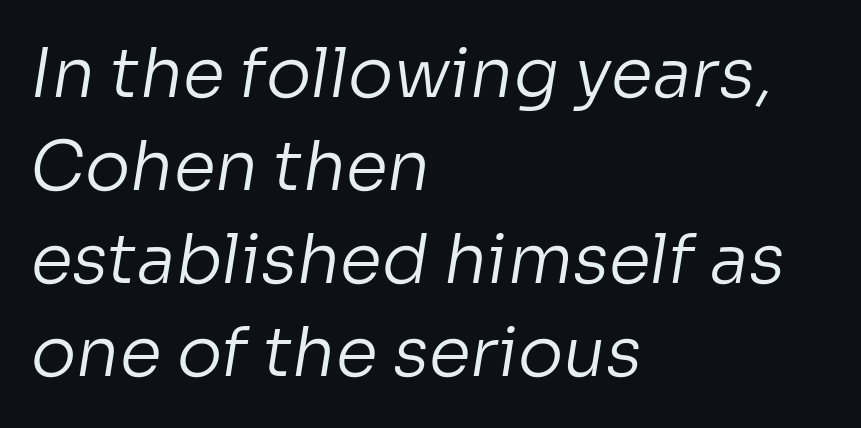
The image shows 68 px regular-weight sans-serif type; set left-aligned, normal line spacing (1.37x), normal letter spacing, not underlined; low stroke contrast and a medium x-height.
